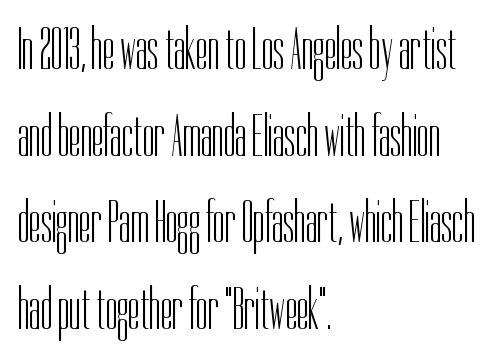
Q: Is the text bold? A: No.
Q: Is the text italic (slanted)? A: No, it is upright.
Q: Is the typeface a serif or a sans-serif typeface? A: Sans-serif.
Q: Is the text underlined? A: No.
Q: How is the paragraph aligned? A: Left-aligned.
Q: Is the spacing between letters normal or unusually wide? A: Normal.
Q: Is the spacing between lines tight, normal or loose? A: Normal.
Q: Width (condensed, normal, or wide)? A: Condensed.
Q: Stroke contrast? A: Low.
Q: x-height? A: Medium.
Q: Monospaced? A: No.
